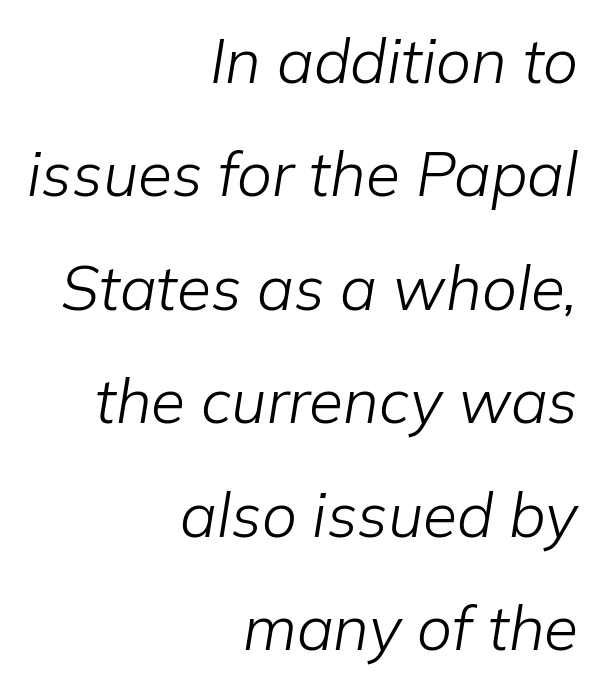
{"italic": "yes", "lean": "right", "slant_degrees": 9, "bold": "no", "weight": "light", "width": "normal", "stroke_contrast": "low", "x_height": "medium", "monospaced": "no", "underline": "no", "align": "right", "line_spacing_ratio": 1.83, "letter_spacing": "normal", "letter_spacing_em": 0.0, "glyph_px": 62}
